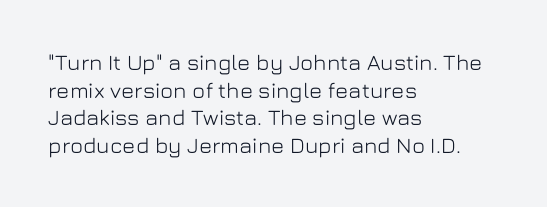
The image shows 22 px text type, upright; set left-aligned, normal line spacing (1.26x), normal letter spacing, not underlined.
